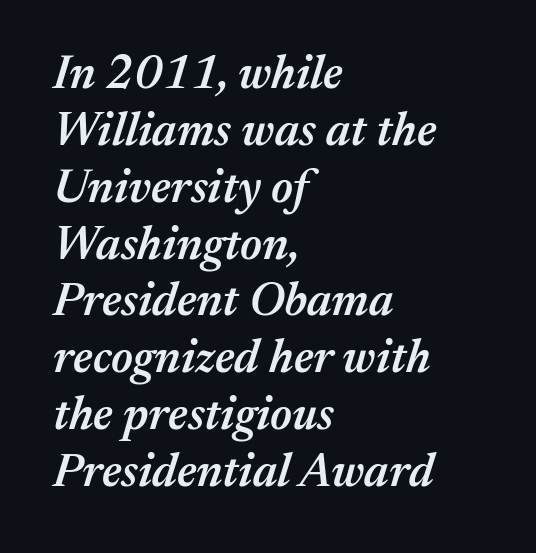
Slightly chunky letters — semibold, I'd say, not full bold. These lines are rendered in a variable-pitch font. This sample uses plain, unmodified letter spacing. This rendering uses left alignment, leaving the right contour irregular. This rendering features lettering with no underline. Italic: yes, the glyphs are oblique.
